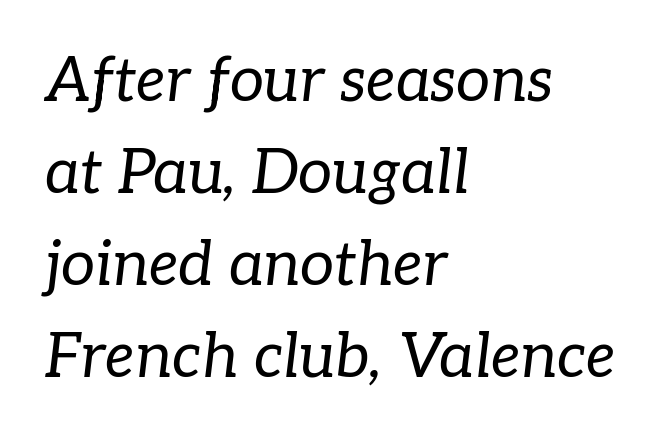
These lines were composed using italics. All the whitespace from short lines collects on the right. The weight would be labelled regular, book, light, or lighter still. The words here are not underlined. Honestly, the row spacing looks completely unremarkable. In terms of letterform style, serifs are clearly present.
